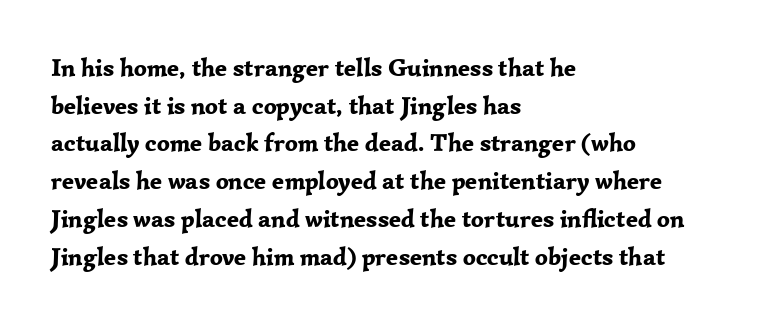
Students, note that the glyphs here touch the page at normal intervals. The vertical gap from one line to the next is medium. The lettering stays uniformly vertical, giving the passage a roman look. The lines are quadded left. Heft: maximum for text — a bold. Type without underlining.
